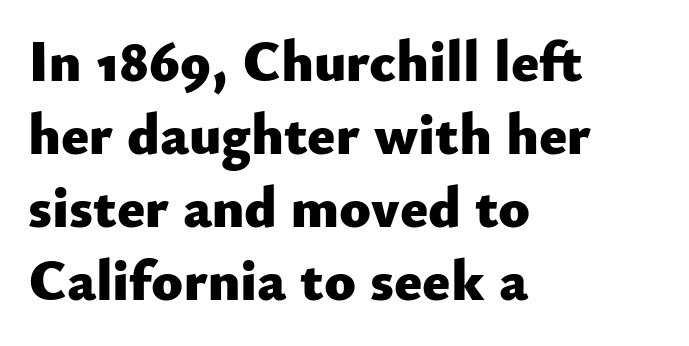
Q: Is the text bold? A: Yes.
Q: Is the text italic (slanted)? A: No, it is upright.
Q: Is the typeface a serif or a sans-serif typeface? A: Sans-serif.
Q: Is the text underlined? A: No.
Q: How is the paragraph aligned? A: Left-aligned.
Q: Is the spacing between letters normal or unusually wide? A: Normal.
Q: Is the spacing between lines tight, normal or loose? A: Normal.
Q: Width (condensed, normal, or wide)? A: Normal.
Q: Stroke contrast? A: Low.
Q: x-height? A: Small.
Q: Monospaced? A: No.
